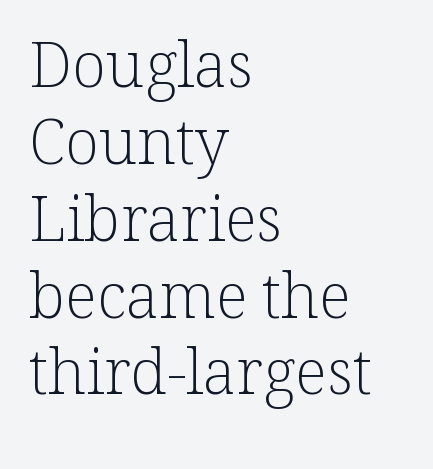
Compared with a typical body face, this is equally light or lighter still. The typography opts for an upright posture over an oblique one. These lines are composed in type with serifs. A clean baseline with only descenders dipping below it.
